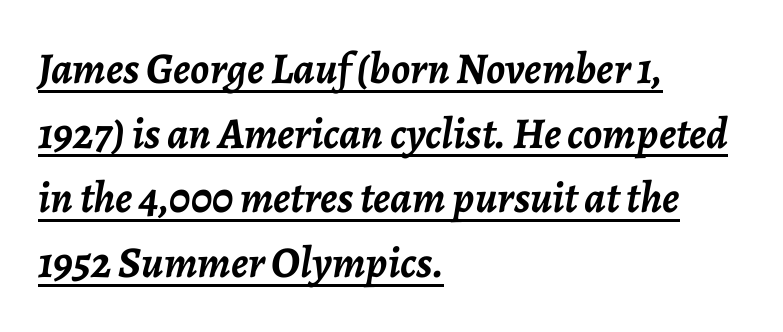
Q: Is the text bold? A: Yes.
Q: Is the text italic (slanted)? A: Yes, it leans right by about 7 degrees.
Q: Is the text underlined? A: Yes.
Q: How is the paragraph aligned? A: Left-aligned.
Q: Is the spacing between letters normal or unusually wide? A: Normal.
Q: Is the spacing between lines tight, normal or loose? A: Normal.
Q: Width (condensed, normal, or wide)? A: Normal.
Q: Stroke contrast? A: Low.
Q: x-height? A: Medium.
Q: Monospaced? A: No.
